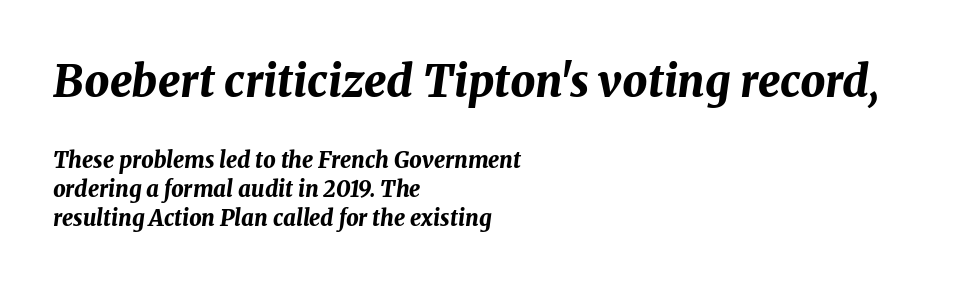
The image shows 44 px bold type, italic (leaning right); set left-aligned, normal line spacing (1.32x), normal letter spacing, not underlined; the first (top) block is 2.0x larger; medium stroke contrast and a medium x-height.
